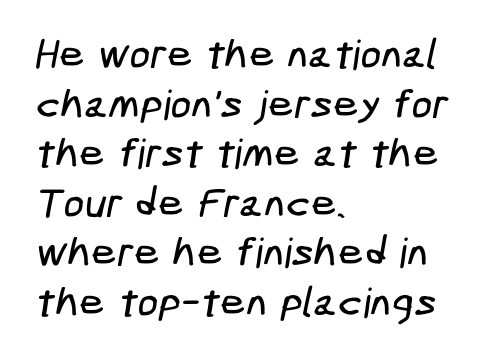
{"serif": "no", "width": "condensed", "stroke_contrast": "low", "x_height": "medium", "underline": "no", "align": "left", "line_spacing_ratio": 1.21, "letter_spacing": "normal", "letter_spacing_em": 0.0, "glyph_px": 41}
